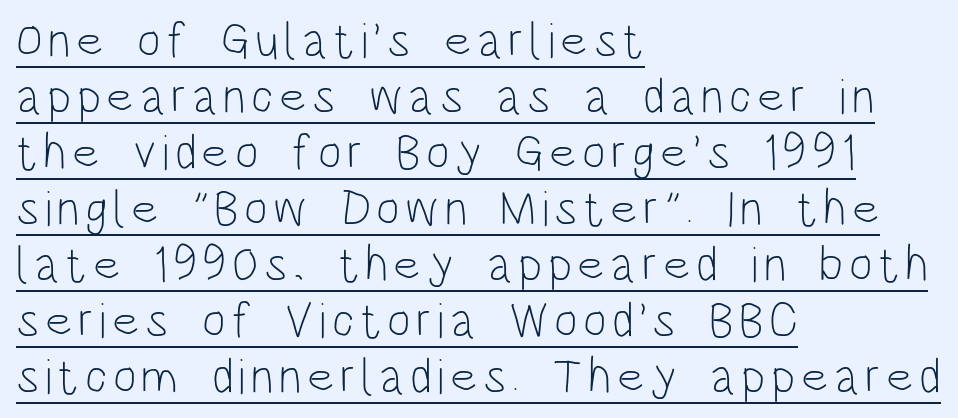
Q: Is the text bold? A: No.
Q: Is the text italic (slanted)? A: No, it is upright.
Q: Is the typeface a serif or a sans-serif typeface? A: Sans-serif.
Q: Is the text underlined? A: Yes.
Q: How is the paragraph aligned? A: Left-aligned.
Q: Is the spacing between lines tight, normal or loose? A: Tight.
Q: Width (condensed, normal, or wide)? A: Condensed.
Q: Stroke contrast? A: Low.
Q: x-height? A: Large.
Q: Monospaced? A: No.
